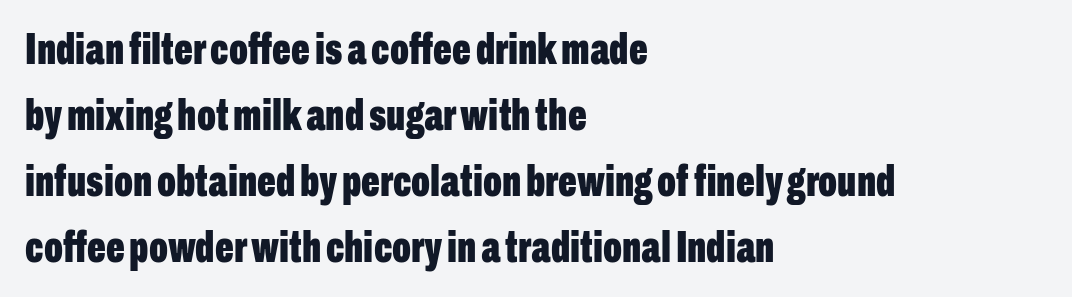
Q: Is the text bold? A: Yes.
Q: Is the text italic (slanted)? A: No, it is upright.
Q: Is the typeface a serif or a sans-serif typeface? A: Sans-serif.
Q: Is the text underlined? A: No.
Q: How is the paragraph aligned? A: Left-aligned.
Q: Is the spacing between letters normal or unusually wide? A: Normal.
Q: Is the spacing between lines tight, normal or loose? A: Normal.
Q: Width (condensed, normal, or wide)? A: Condensed.
Q: Stroke contrast? A: Low.
Q: x-height? A: Medium.
Q: Monospaced? A: No.
